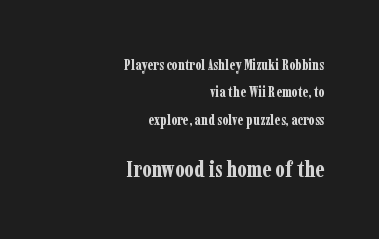
{"italic": "no", "bold": "yes", "underline": "no", "align": "right", "line_spacing_ratio": 1.82, "letter_spacing": "normal", "letter_spacing_em": 0.0, "larger_block": "second", "size_ratio": 1.53, "glyph_px": 23}
